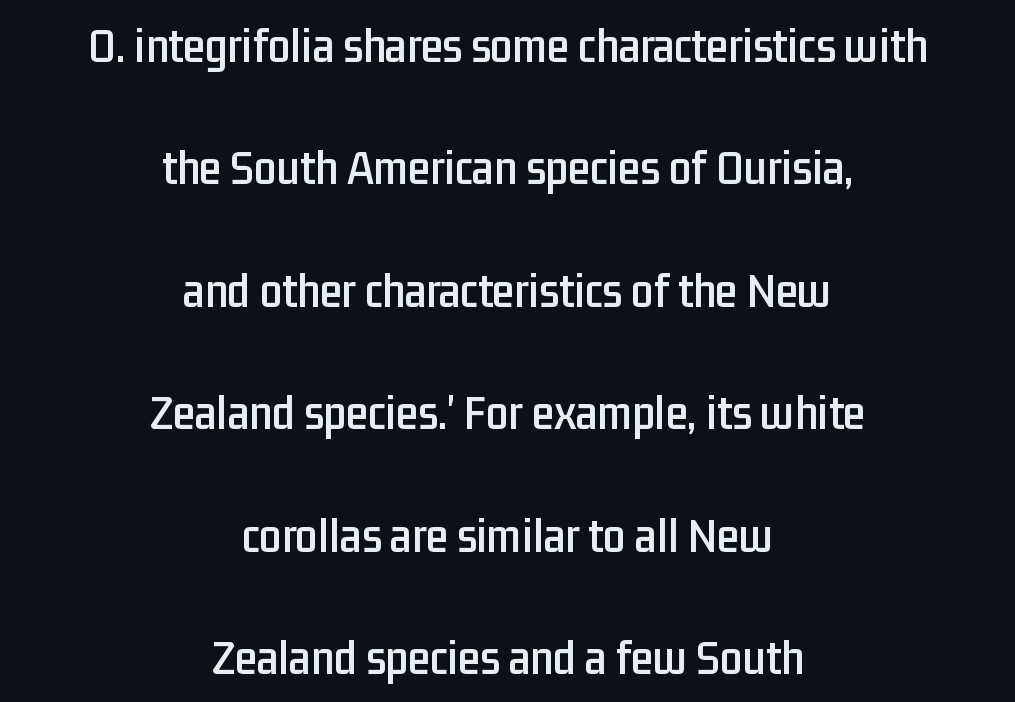
{"serif": "no", "italic": "no", "width": "condensed", "stroke_contrast": "low", "x_height": "medium", "monospaced": "no", "underline": "no", "align": "center", "line_spacing": "loose", "line_spacing_ratio": 2.45, "letter_spacing": "normal", "letter_spacing_em": 0.0, "glyph_px": 50}
